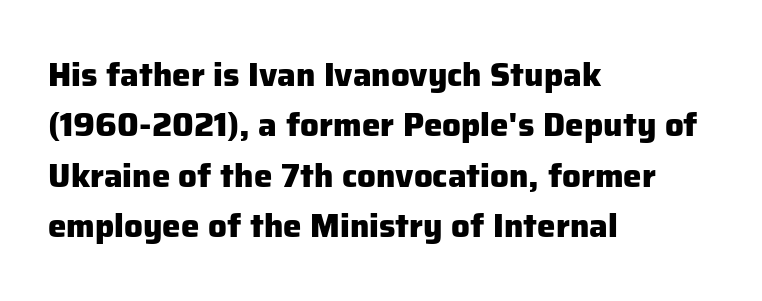
Q: Is the text bold? A: Yes.
Q: Is the text italic (slanted)? A: No, it is upright.
Q: Is the typeface a serif or a sans-serif typeface? A: Sans-serif.
Q: Is the text underlined? A: No.
Q: How is the paragraph aligned? A: Left-aligned.
Q: Is the spacing between letters normal or unusually wide? A: Normal.
Q: Is the spacing between lines tight, normal or loose? A: Normal.
Q: Width (condensed, normal, or wide)? A: Normal.
Q: Stroke contrast? A: Low.
Q: x-height? A: Medium.
Q: Monospaced? A: No.
